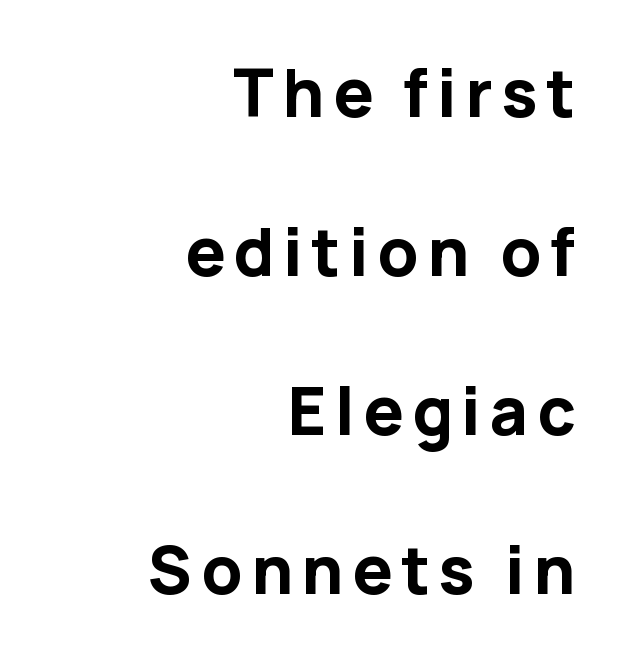
This sample has the flowing, uneven cadence of proportional lettering. What weight is shown? A full bold with thick strokes. Posture: vertical. Leading: increased.
